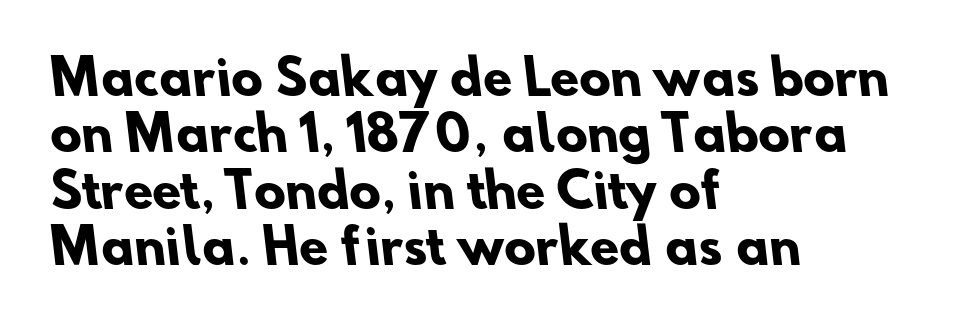
The image shows 47 px heavy sans-serif type; set left-aligned, line spacing 1.2x, normal letter spacing, not underlined; low stroke contrast and a small x-height.
